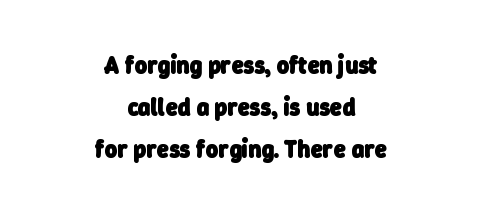
The image shows 24 px bold type; set centered, line spacing 1.75x, normal letter spacing, not underlined.
